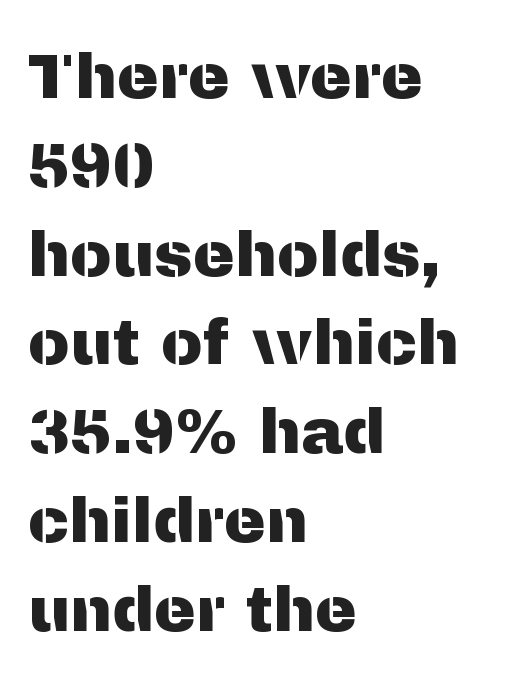
{"serif": "no", "italic": "no", "width": "normal", "stroke_contrast": "medium", "x_height": "medium", "monospaced": "no", "underline": "no", "align": "left", "line_spacing": "normal", "line_spacing_ratio": 1.41, "letter_spacing": "normal", "letter_spacing_em": 0.0, "glyph_px": 63}
